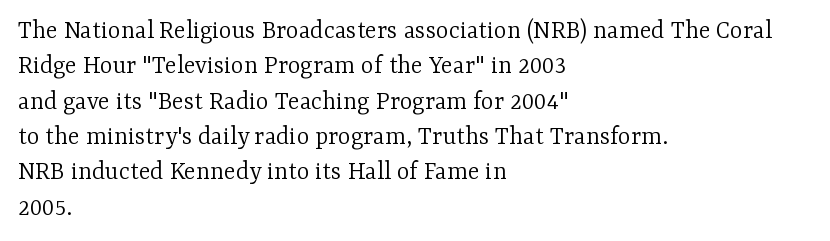
Q: Is the text bold? A: No.
Q: Is the text italic (slanted)? A: No, it is upright.
Q: Is the text underlined? A: No.
Q: How is the paragraph aligned? A: Left-aligned.
Q: Is the spacing between letters normal or unusually wide? A: Normal.
Q: Is the spacing between lines tight, normal or loose? A: Normal.
